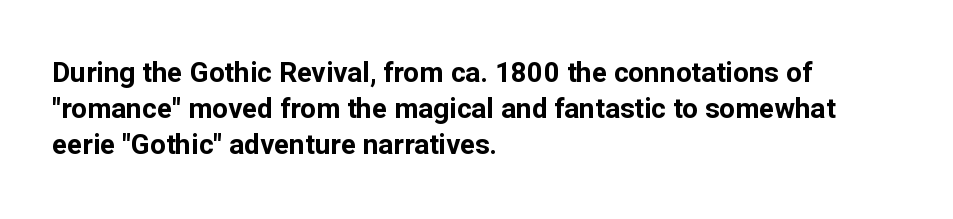
Note the varied advance widths — an 'i' is clearly narrower than an 'm'. Where is the straight margin? On the left. The specimen reads as upright at a glance. Clear beneath every line of the passage.
